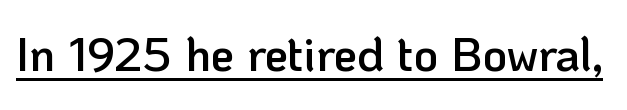
The image shows 47 px semibold sans-serif type, upright; set normal letter spacing, underlined; low stroke contrast and a medium x-height.
